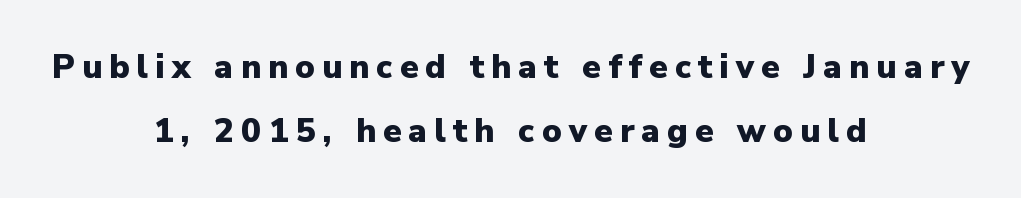
The image shows 33 px heavy sans-serif type, upright; set centered, loose line spacing (1.93x), unusually wide letter spacing (+0.22 em), not underlined; low stroke contrast and a medium x-height.
